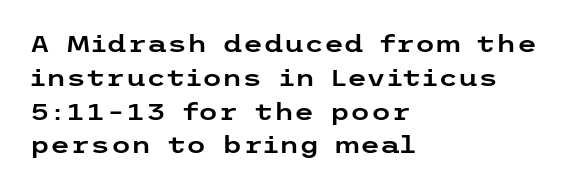
Left-aligned paragraph, ragged on the right. Compared with typical body copy, the letter spacing here is the same. A roman cut, with each character standing at attention. Baseline-to-baseline distance is the conventional proportion of letter height. The string is rendered with underlining switched off.
